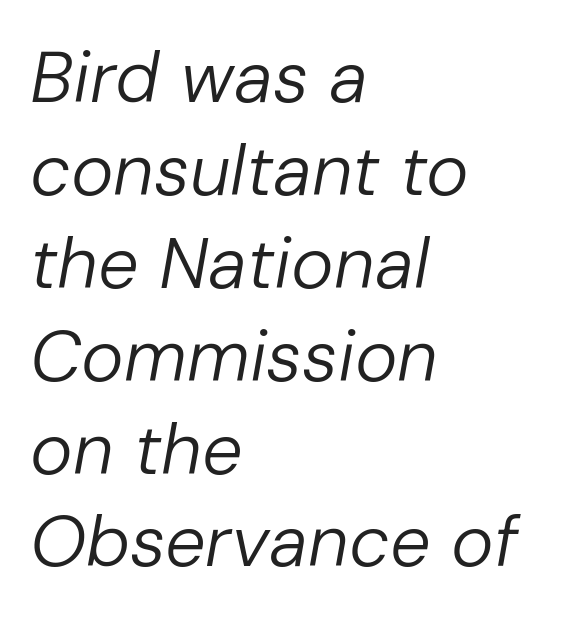
Characters are canted at an angle relative to the baseline's perpendicular. Each row of text sits above clean, open space. Compared with a centered layout, this one pins lines to the left instead. A typesetter would call this proportional, since set widths differ per character. The typeface has the unassuming heft of standard copy or less. Regarding leading, the lines here are spaced in the standard way.
